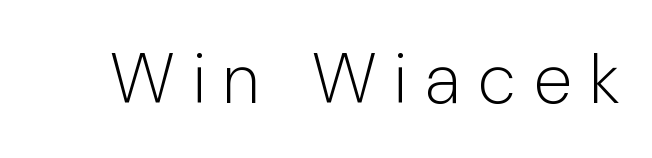
Are there feet on the stems? There aren't — it's a sans. The horizontal fit of the characters is loose and conspicuously gappy. Stems and bowls with no extra thickness — not bold. Proportional: the letters do not fall into vertical columns. Does the lettering tilt? It doesn't — this is upright.
